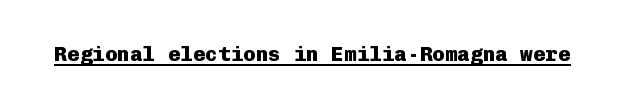
Q: Is the text bold? A: Yes.
Q: Is the text italic (slanted)? A: No, it is upright.
Q: Is the text underlined? A: Yes.
Q: Is the spacing between letters normal or unusually wide? A: Normal.
